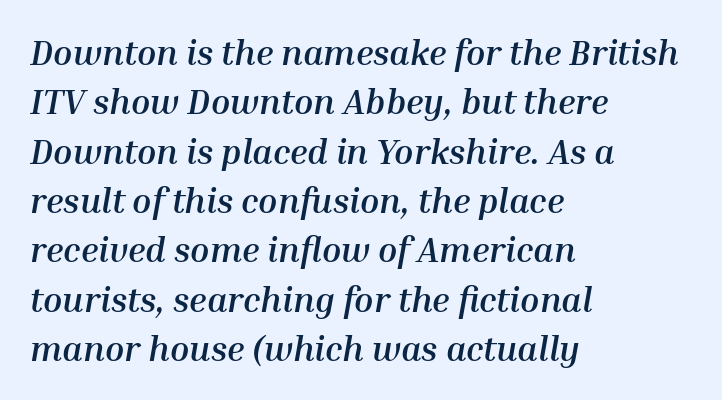
Q: Is the text bold? A: Yes.
Q: Is the text italic (slanted)? A: Yes, it leans right by about 10 degrees.
Q: Is the text underlined? A: No.
Q: How is the paragraph aligned? A: Left-aligned.
Q: Is the spacing between letters normal or unusually wide? A: Normal.
Q: Is the spacing between lines tight, normal or loose? A: Normal.
Q: Width (condensed, normal, or wide)? A: Normal.
Q: Stroke contrast? A: Medium.
Q: x-height? A: Medium.
Q: Monospaced? A: No.
